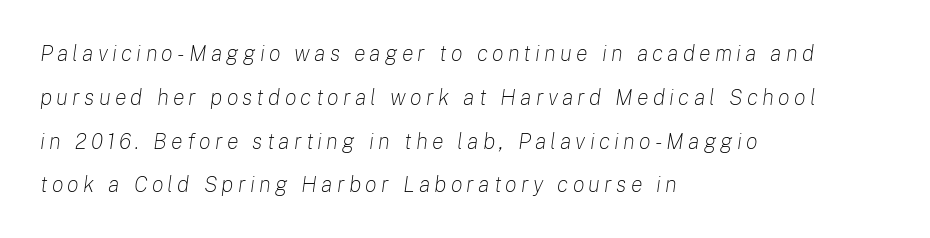
{"italic": "yes", "lean": "right", "slant_degrees": 8, "bold": "no", "underline": "no", "align": "left", "line_spacing": "loose", "line_spacing_ratio": 1.99, "glyph_px": 22}
